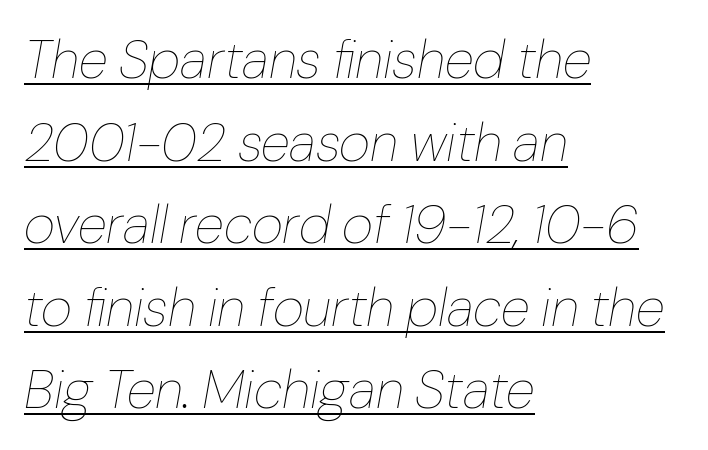
{"italic": "yes", "lean": "right", "slant_degrees": 10, "bold": "no", "weight": "thin", "width": "normal", "stroke_contrast": "low", "x_height": "medium", "monospaced": "no", "underline": "yes", "align": "left", "line_spacing": "normal", "line_spacing_ratio": 1.53, "letter_spacing": "normal", "letter_spacing_em": 0.0, "glyph_px": 54}
